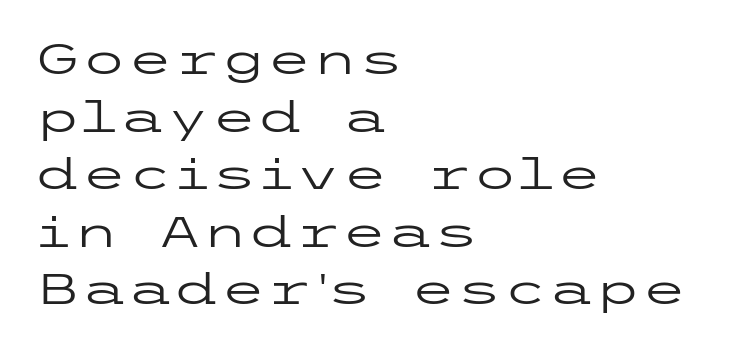
Clear beneath every line of the passage. This is not heavy type; no bold has been used. Vertical strokes here are truly vertical. Each letter's strokes conclude bluntly, with no projecting serifs.
